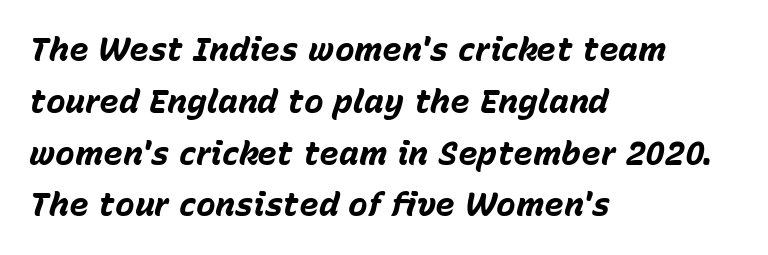
{"italic": "yes", "lean": "right", "slant_degrees": 15, "bold": "yes", "weight": "bold", "width": "normal", "stroke_contrast": "low", "x_height": "medium", "monospaced": "no", "underline": "no", "align": "left", "line_spacing": "normal", "line_spacing_ratio": 1.57, "letter_spacing": "normal", "letter_spacing_em": 0.0, "glyph_px": 33}
